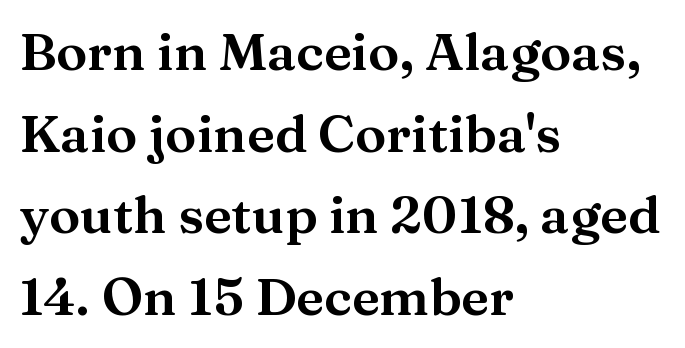
To sum up the face: it has serifs. Ordinary non-slanted type is in use. These lines keep a tight, regular rhythm from letter to letter. The passage shown is typed in a proportional face where columns would drift. Leading: standard. The string is rendered with underlining switched off.
